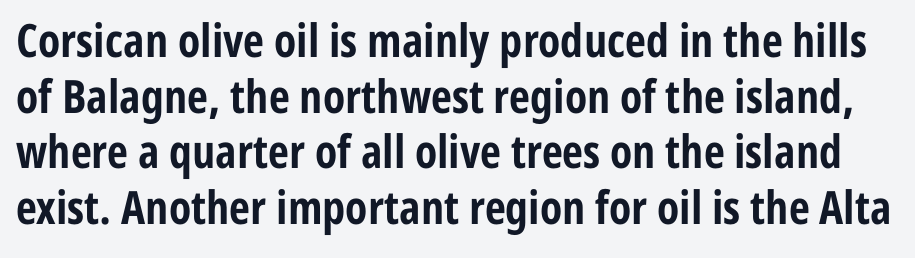
{"serif": "no", "italic": "no", "bold": "yes", "weight": "bold", "width": "condensed", "stroke_contrast": "low", "x_height": "medium", "monospaced": "no", "underline": "no", "line_spacing_ratio": 1.21, "letter_spacing": "normal", "letter_spacing_em": 0.0, "glyph_px": 46}
